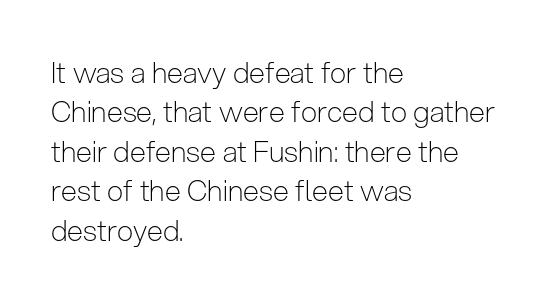
Q: Is the text bold? A: No.
Q: Is the text italic (slanted)? A: No, it is upright.
Q: Is the typeface a serif or a sans-serif typeface? A: Sans-serif.
Q: Is the text underlined? A: No.
Q: How is the paragraph aligned? A: Left-aligned.
Q: Is the spacing between letters normal or unusually wide? A: Normal.
Q: Is the spacing between lines tight, normal or loose? A: Normal.
Q: Width (condensed, normal, or wide)? A: Condensed.
Q: Stroke contrast? A: Low.
Q: x-height? A: Medium.
Q: Monospaced? A: No.
